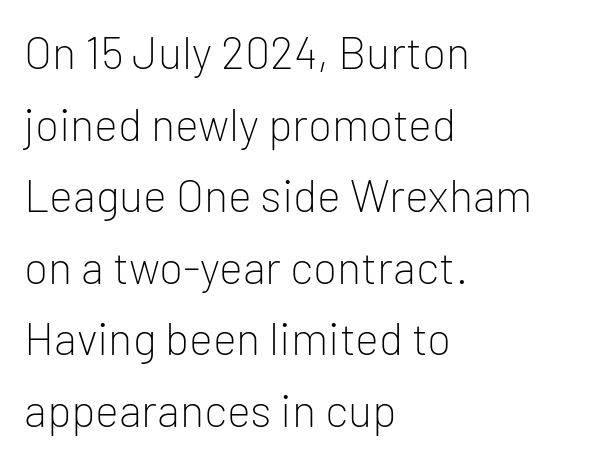
The image shows 45 px light sans-serif type, upright; set left-aligned, normal line spacing (1.59x), normal letter spacing, not underlined; low stroke contrast and a medium x-height.
